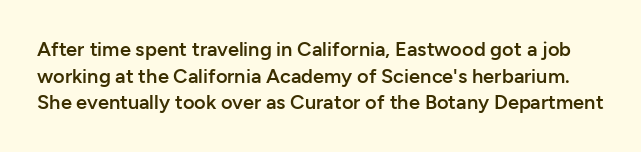
Whoever set this chose a conventional vertical rhythm. Beneath every word, the page is bare. Ordinary non-slanted type is in use. Is the type bold? Partly — it's a semibold, heavier than regular but not fully bold. This rendering leaves character spacing at its baseline value.
